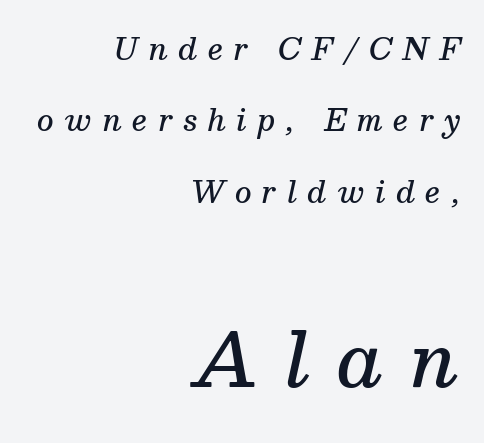
Q: Is the text bold? A: Semi-bold.
Q: Is the text italic (slanted)? A: Yes, it leans right by about 13 degrees.
Q: Is the typeface a serif or a sans-serif typeface? A: Serif.
Q: Is the text underlined? A: No.
Q: How is the paragraph aligned? A: Right-aligned.
Q: Is the spacing between letters normal or unusually wide? A: Unusually wide.
Q: Is the spacing between lines tight, normal or loose? A: Loose.
Q: Which block of text is set in a larger size, the first (top) or the second (bottom)? A: The second (bottom) one.
Q: Width (condensed, normal, or wide)? A: Normal.
Q: Stroke contrast? A: Medium.
Q: x-height? A: Medium.
Q: Monospaced? A: No.
